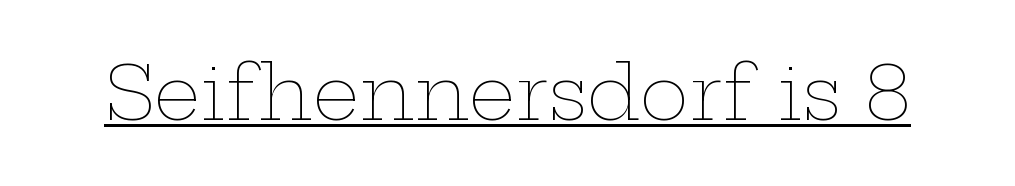
Is this a fixed-width face? No — the glyphs have proportional, varying widths. The lettering is marked with a stroke running underneath it. No heavy texture on the line: the type isn't bold. It's the straight-up-and-down kind of type. The letters sit at their default tracking, neither squeezed nor spread.
